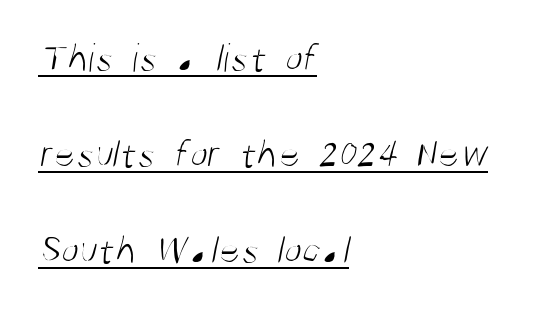
The face used here is proportionally spaced, like ordinary book or web type. Tracking here is standard; glyphs follow each other at the usual distance. Stroke mass is kept to a normal reading level or below. Compared with undecorated copy, this sample adds a rule below the words. What's the leading like? Stretched, with rows far apart.
